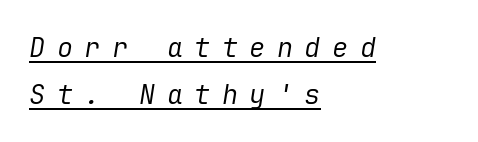
{"italic": "yes", "lean": "right", "slant_degrees": 9, "bold": "no", "underline": "yes", "align": "left", "line_spacing_ratio": 1.74, "letter_spacing": "wide", "letter_spacing_em": 0.42, "glyph_px": 27}
